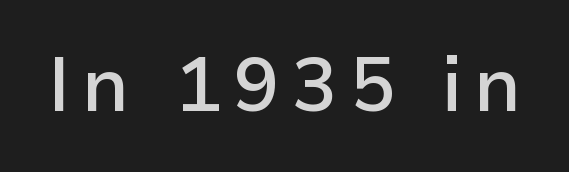
If you drew a line through each stem, it would be perfectly vertical. Letterform terminals end flat and unadorned throughout the passage. This rendering features lettering with no underline. In terms of weight, the rendering is demibold, just under bold.
